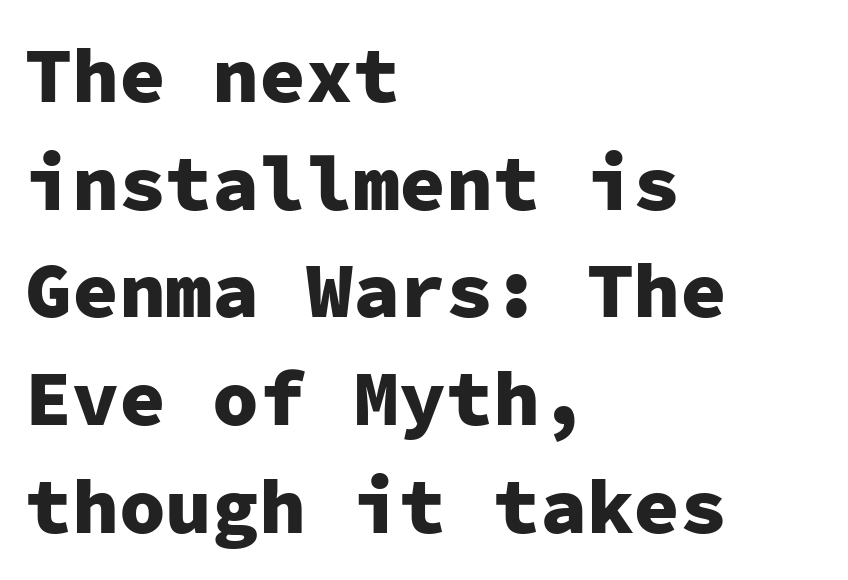
Q: Is the text bold? A: Yes.
Q: Is the text italic (slanted)? A: No, it is upright.
Q: Is the typeface a serif or a sans-serif typeface? A: Sans-serif.
Q: Is the text underlined? A: No.
Q: How is the paragraph aligned? A: Left-aligned.
Q: Is the spacing between letters normal or unusually wide? A: Normal.
Q: Is the spacing between lines tight, normal or loose? A: Normal.
Q: Width (condensed, normal, or wide)? A: Normal.
Q: Stroke contrast? A: Low.
Q: x-height? A: Medium.
Q: Monospaced? A: Yes.
